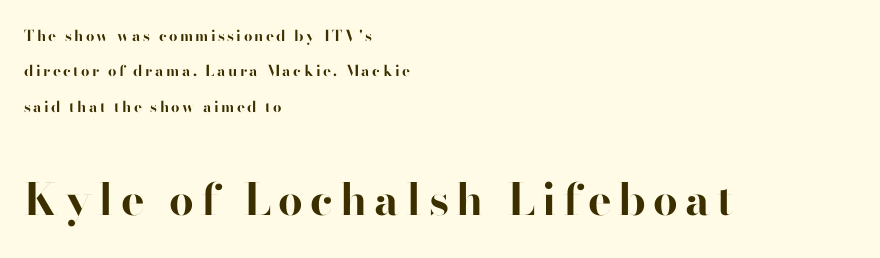
Strong, thick strokes mark this as bold type. You could not count columns in this text — the font is proportionally spaced. Note: smaller setting up top, larger setting below. Nobody drew a line under any word here.
